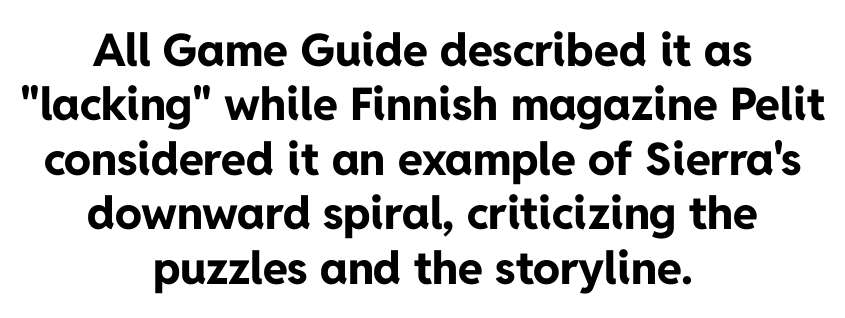
Letters rest on an invisible, unmarked baseline. Tall strokes in this sample are plumb rather than angled. Where is the straight margin? There isn't one; the lines are centered. Bold? Absolutely — the strokes are thick and heavy. Honestly, the letter spacing is just normal — you wouldn't notice it.
